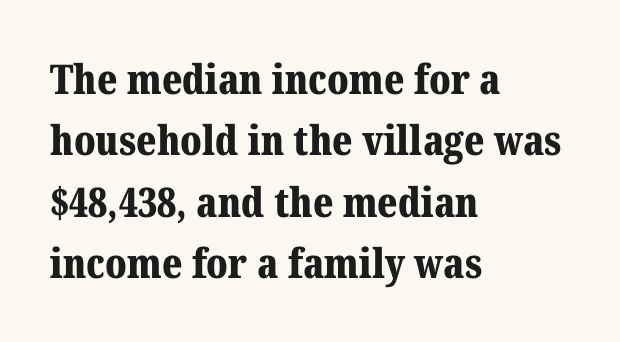
The image shows 41 px bold serif type, upright; set left-aligned, normal line spacing (1.5x), normal letter spacing, not underlined; medium stroke contrast and a medium x-height.
